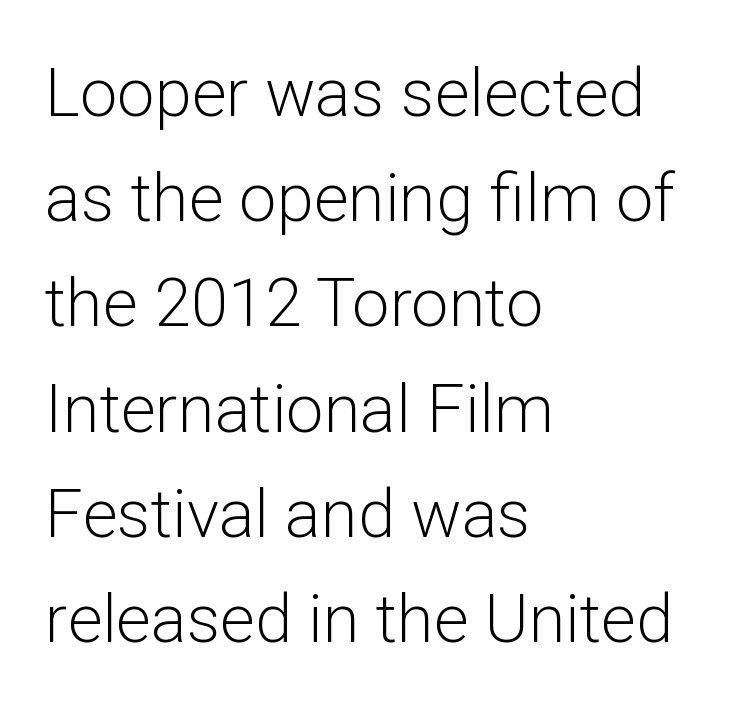
{"serif": "no", "italic": "no", "bold": "no", "weight": "light", "width": "normal", "stroke_contrast": "low", "x_height": "medium", "monospaced": "no", "underline": "no", "align": "left", "line_spacing": "normal", "line_spacing_ratio": 1.57, "letter_spacing": "normal", "letter_spacing_em": 0.0, "glyph_px": 67}
